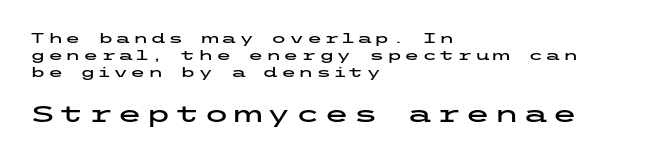
The image shows 23 px text type, upright; set left-aligned, line spacing 1.22x, not underlined; the second (bottom) block is 1.64x larger.
